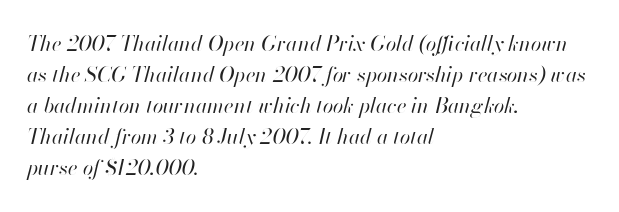
{"italic": "yes", "lean": "right", "slant_degrees": 13, "bold": "no", "underline": "no", "align": "left", "line_spacing": "normal", "line_spacing_ratio": 1.48, "letter_spacing": "normal", "letter_spacing_em": 0.0, "glyph_px": 21}
